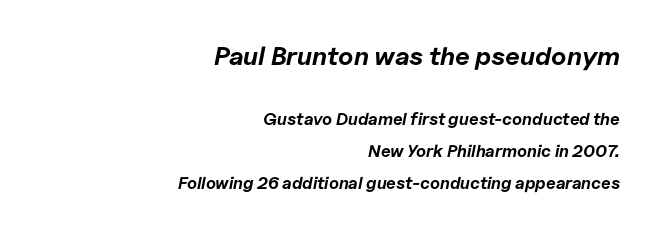
Q: Is the text bold? A: Yes.
Q: Is the text italic (slanted)? A: Yes, it leans right by about 11 degrees.
Q: Is the text underlined? A: No.
Q: How is the paragraph aligned? A: Right-aligned.
Q: Is the spacing between letters normal or unusually wide? A: Normal.
Q: Which block of text is set in a larger size, the first (top) or the second (bottom)? A: The first (top) one.
